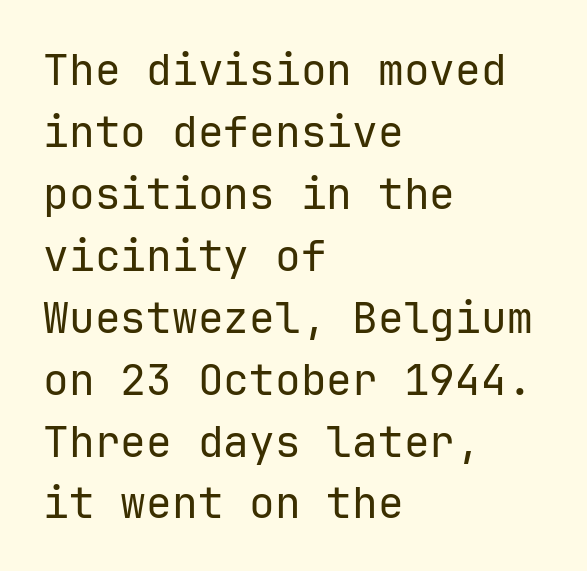
The image shows 43 px regular-weight sans-serif type, upright; set left-aligned, normal line spacing (1.44x), normal letter spacing, not underlined; low stroke contrast and a medium x-height.
